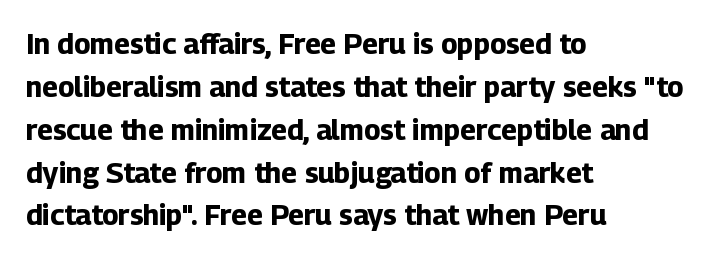
You can tell from the bare stems that sans-serif type was used. Note the varied advance widths — an 'i' is clearly narrower than an 'm'. Does the leading feel generous? No, just average. The passage shown has conventional tracking throughout. Each row of text sits above clean, open space. A roman cut, with each character standing at attention.
